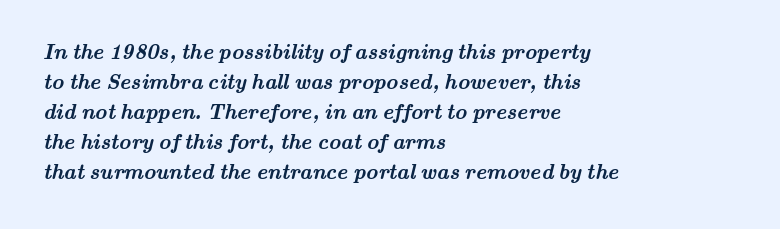
Q: Is the text bold? A: Yes.
Q: Is the text underlined? A: No.
Q: How is the paragraph aligned? A: Left-aligned.
Q: Is the spacing between letters normal or unusually wide? A: Normal.
Q: Is the spacing between lines tight, normal or loose? A: Normal.
